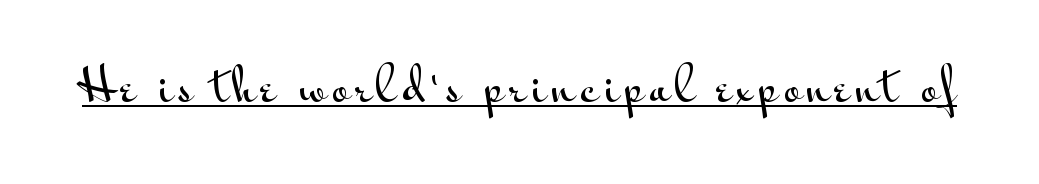
{"serif": "no", "width": "wide", "stroke_contrast": "medium", "x_height": "small", "monospaced": "no", "underline": "yes", "glyph_px": 46}
